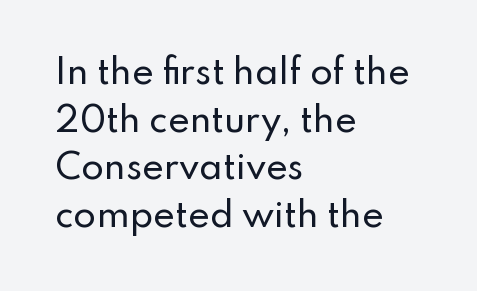
The image shows 33 px sans-serif type, upright; set left-aligned, normal line spacing (1.44x), normal letter spacing, not underlined; low stroke contrast and a small x-height.
